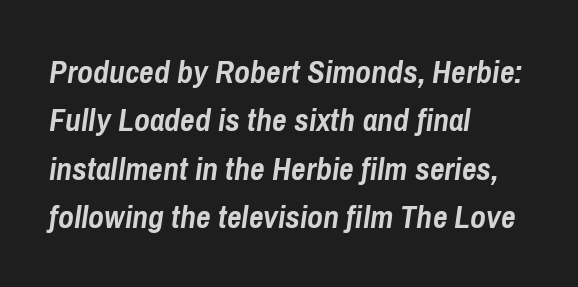
The image shows 32 px semibold, condensed type, italic (leaning right); set left-aligned, normal line spacing (1.51x), normal letter spacing, not underlined; low stroke contrast and a medium x-height.
